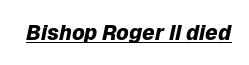
{"italic": "yes", "lean": "right", "slant_degrees": 12, "bold": "yes", "underline": "yes", "letter_spacing": "normal", "letter_spacing_em": 0.0, "glyph_px": 21}
